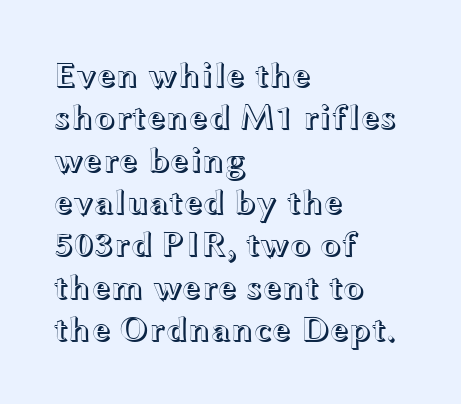
The image shows 35 px wide type, upright; set left-aligned, line spacing 1.21x, normal letter spacing, not underlined; a medium x-height.
